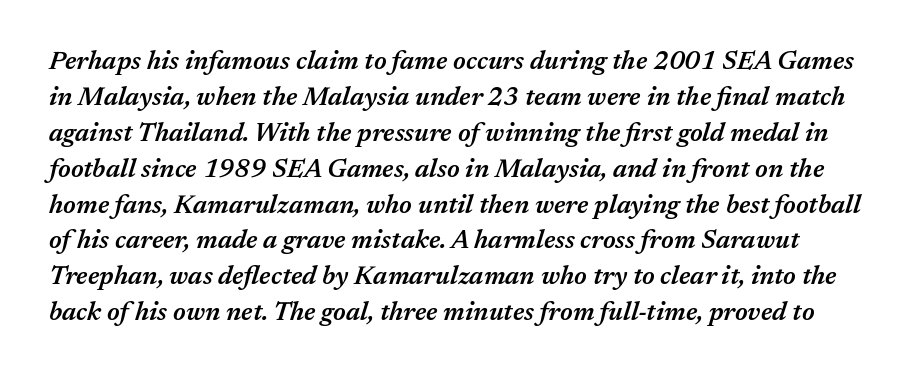
The image shows 26 px text type, italic (leaning right); set normal line spacing (1.38x), normal letter spacing, not underlined.
